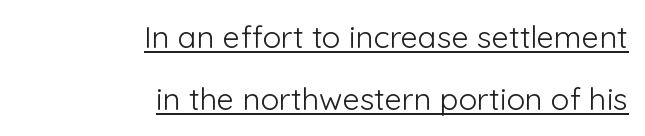
The lines in this sample share a right terminus and differ only in where they begin. A baseline rule has been typeset under these characters. The axis of the letterforms is exactly vertical. This sample has the flowing, uneven cadence of proportional lettering. No heavy texture on the line: the type isn't bold.
